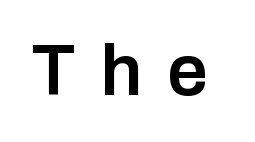
The image shows 72 px semibold sans-serif type, upright; set unusually wide letter spacing (+0.34 em), not underlined; low stroke contrast and a medium x-height.
